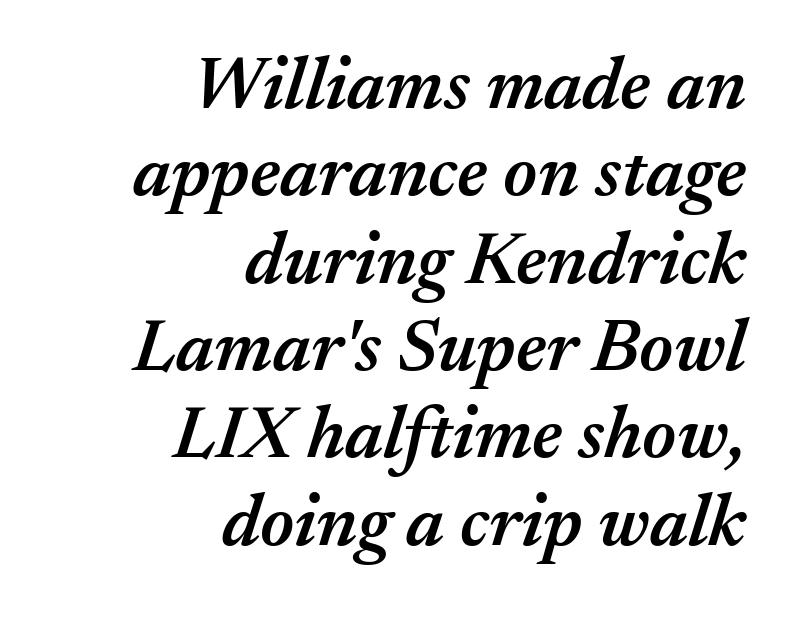
The characters look somewhat weighty, a semibold short of true bold. Descender tails drop into unmarked territory. If you drew a line through each stem, it would be angled. Varying glyph widths throughout — classic text-font behaviour. This rendering uses right alignment, leaving the left contour irregular.
